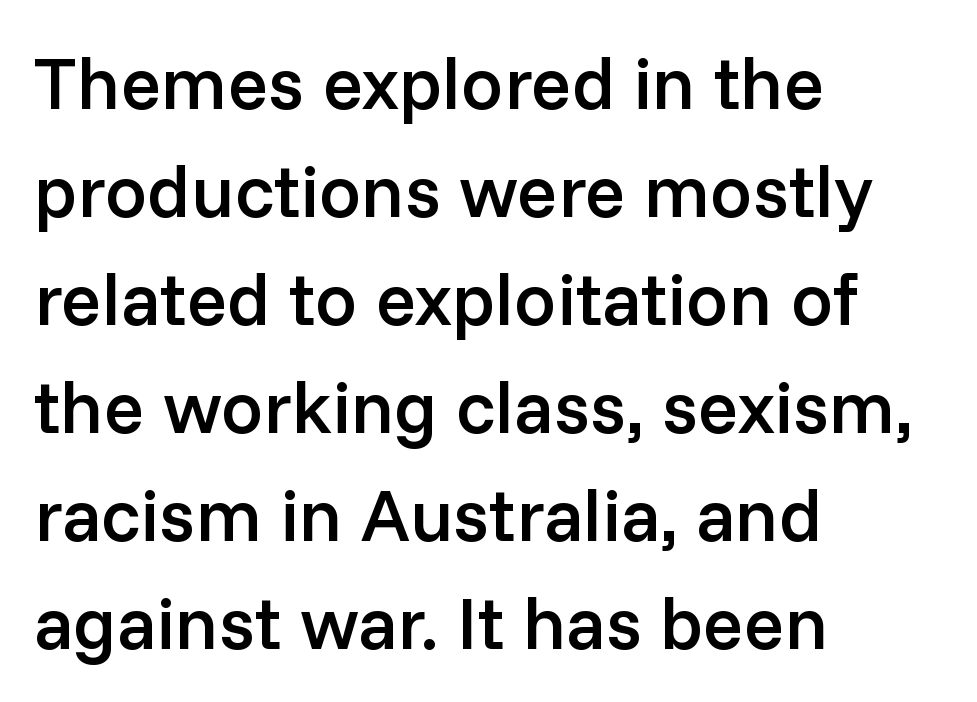
The image shows 75 px semibold sans-serif type, upright; set left-aligned, normal line spacing (1.44x), normal letter spacing, not underlined; low stroke contrast and a medium x-height.
